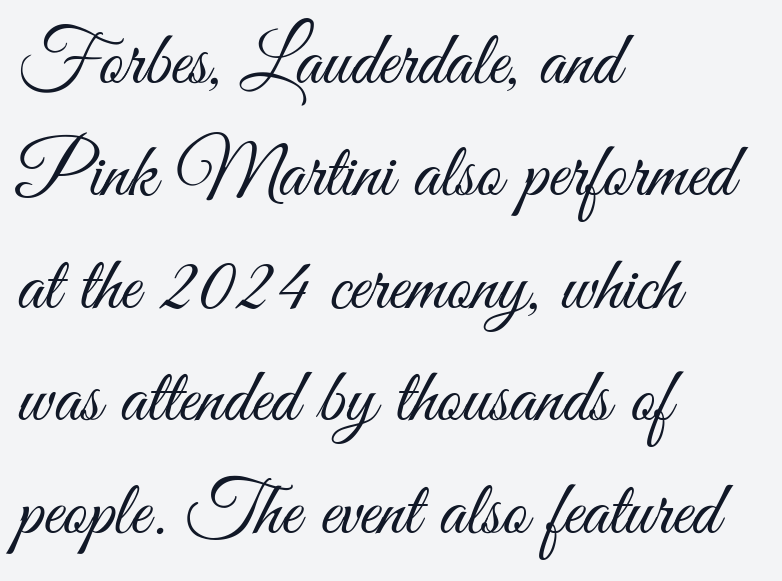
The image shows 77 px light, condensed sans-serif type; set left-aligned, normal line spacing (1.46x), normal letter spacing, not underlined; medium stroke contrast and a small x-height.
